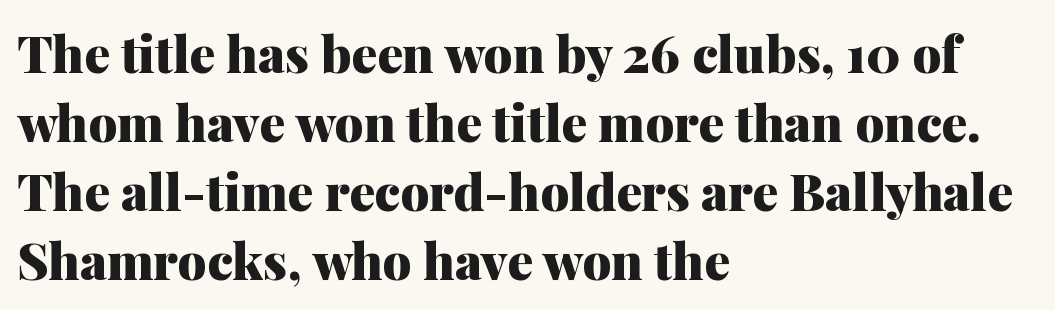
Q: Is the text bold? A: Yes.
Q: Is the text italic (slanted)? A: No, it is upright.
Q: Is the typeface a serif or a sans-serif typeface? A: Serif.
Q: Is the text underlined? A: No.
Q: How is the paragraph aligned? A: Left-aligned.
Q: Is the spacing between letters normal or unusually wide? A: Normal.
Q: Is the spacing between lines tight, normal or loose? A: Normal.
Q: Width (condensed, normal, or wide)? A: Normal.
Q: Stroke contrast? A: Medium.
Q: x-height? A: Medium.
Q: Monospaced? A: No.
